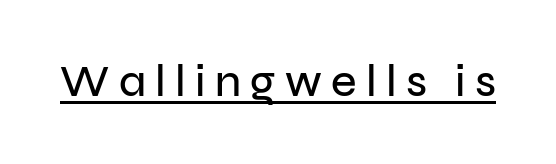
Q: Is the text italic (slanted)? A: No, it is upright.
Q: Is the typeface a serif or a sans-serif typeface? A: Sans-serif.
Q: Is the text underlined? A: Yes.
Q: Is the spacing between letters normal or unusually wide? A: Unusually wide.
Q: Width (condensed, normal, or wide)? A: Normal.
Q: Stroke contrast? A: Low.
Q: x-height? A: Medium.
Q: Monospaced? A: No.
